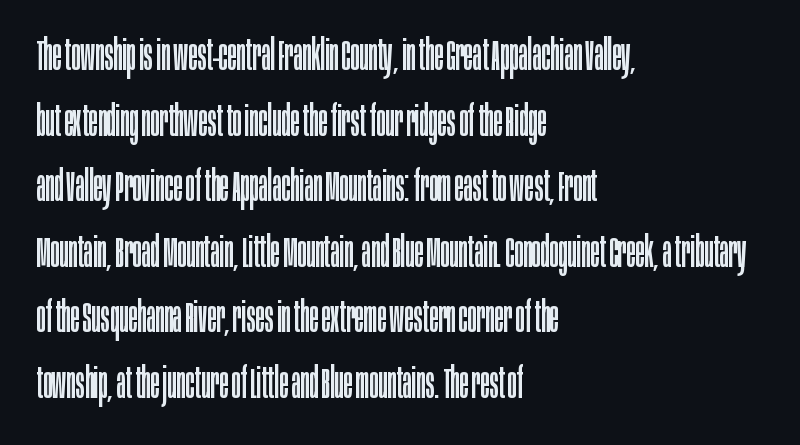
Q: Is the text bold? A: No.
Q: Is the text italic (slanted)? A: No, it is upright.
Q: Is the typeface a serif or a sans-serif typeface? A: Sans-serif.
Q: Is the text underlined? A: No.
Q: How is the paragraph aligned? A: Left-aligned.
Q: Is the spacing between letters normal or unusually wide? A: Normal.
Q: Is the spacing between lines tight, normal or loose? A: Normal.
Q: Width (condensed, normal, or wide)? A: Condensed.
Q: Stroke contrast? A: Low.
Q: x-height? A: Large.
Q: Monospaced? A: No.
